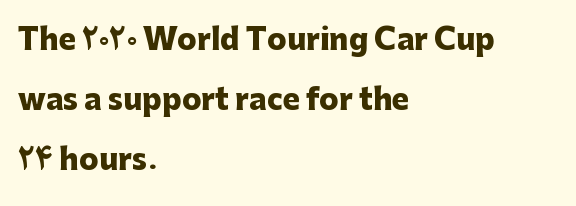
{"serif": "no", "italic": "no", "bold": "yes", "weight": "heavy", "width": "normal", "stroke_contrast": "low", "x_height": "medium", "monospaced": "no", "underline": "no", "align": "left", "line_spacing": "loose", "line_spacing_ratio": 2.07, "letter_spacing": "normal", "letter_spacing_em": 0.0, "glyph_px": 29}
